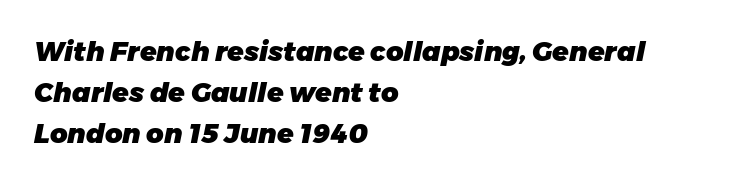
Q: Is the text bold? A: Yes.
Q: Is the text italic (slanted)? A: Yes, it leans right by about 11 degrees.
Q: Is the text underlined? A: No.
Q: How is the paragraph aligned? A: Left-aligned.
Q: Is the spacing between letters normal or unusually wide? A: Normal.
Q: Is the spacing between lines tight, normal or loose? A: Normal.
